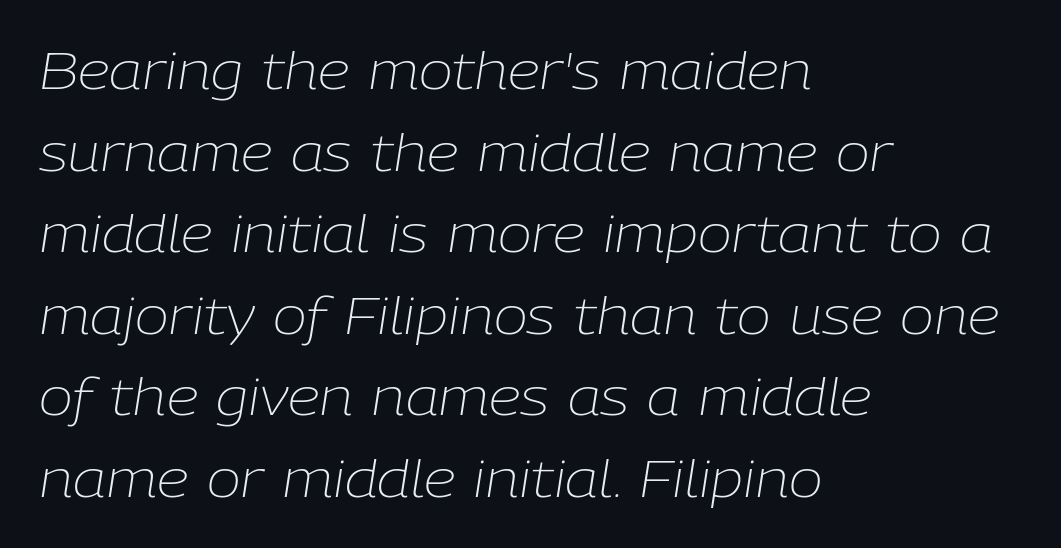
{"italic": "yes", "lean": "right", "slant_degrees": 9, "bold": "no", "weight": "light", "width": "normal", "stroke_contrast": "low", "x_height": "medium", "monospaced": "no", "underline": "no", "align": "left", "line_spacing": "normal", "line_spacing_ratio": 1.6, "letter_spacing": "normal", "letter_spacing_em": 0.0, "glyph_px": 51}
